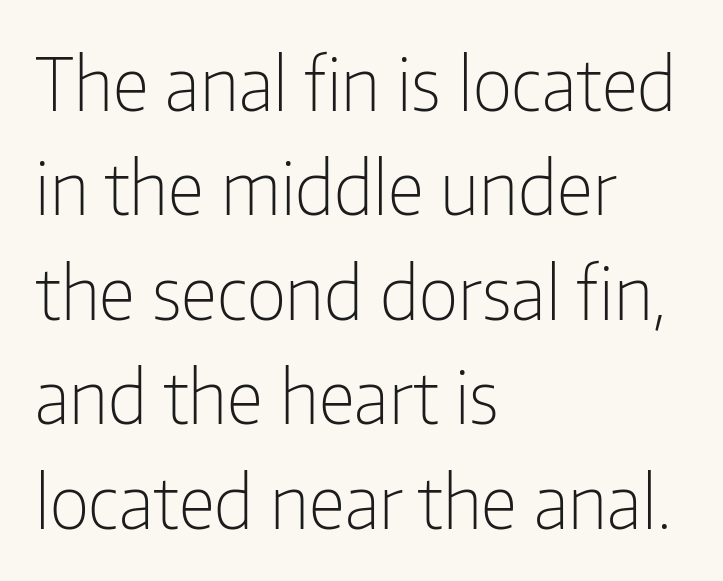
This sample uses an upright cut, with every glyph sitting square on the baseline. Students, note that the glyphs here touch the page at normal intervals. Leading: standard. Do the characters align in a grid? No, the font is proportional. Vertical stems look standard width or narrower in stroke. The glyphs are unaccompanied by any horizontal stroke below them.
